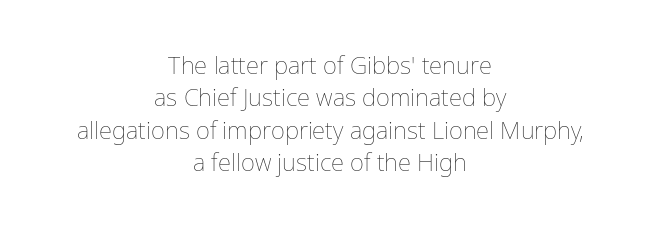
The image shows 24 px text type, upright; set centered, normal line spacing (1.35x), normal letter spacing, not underlined.
